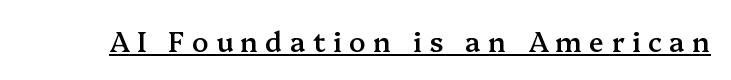
A roman cut, with each character standing at attention. Looks like someone drew a line under every word here. Compared with an ordinary text face, these strokes are moderately heavier — a semibold. Inter-character spacing is expanded well beyond the font's built-in metrics.
